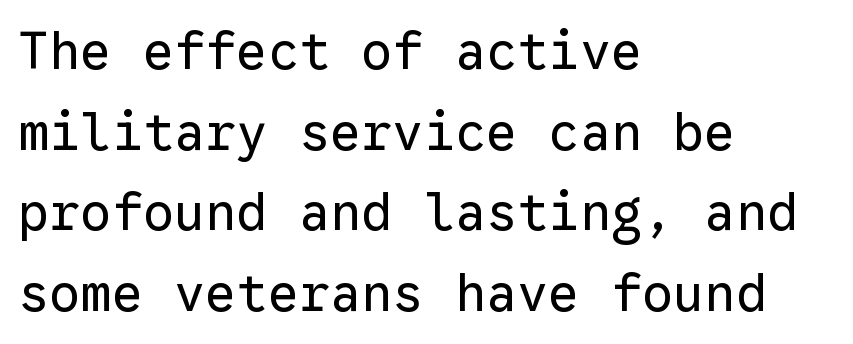
A typesetter would call this monospace, since all characters share one set width. The paragraph has a hard left edge and a soft right edge. The cut favours lightness, reaching ordinary text weight at its darkest. Typographically, this falls in the sans-serif category. Here the glyphs are tracked normally, forming tight word shapes.
